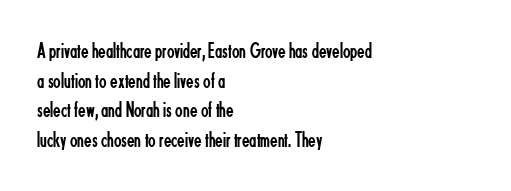
Unmarked baselines from the first word to the last. The designer left line spacing at the default. The rendering anchors every line to the left-hand side. The gaps between neighbouring characters are ordinary and unremarkable. The type sits square on the baseline with zero lean.
